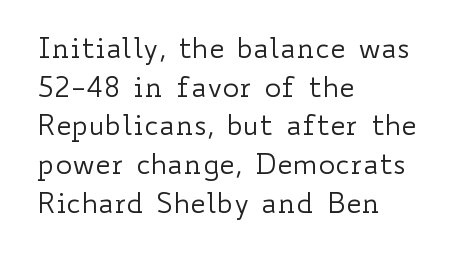
Check under the words: just untouched page. The typesetting does not lean heavy: it is not bold. Do the characters align in a grid? No, the font is proportional. Glyph-to-glyph distance matches everyday printed text. Reading down the column, the eye jumps a familiar distance to each next line. The text block is weighted toward the left margin, trailing off unevenly rightward.
